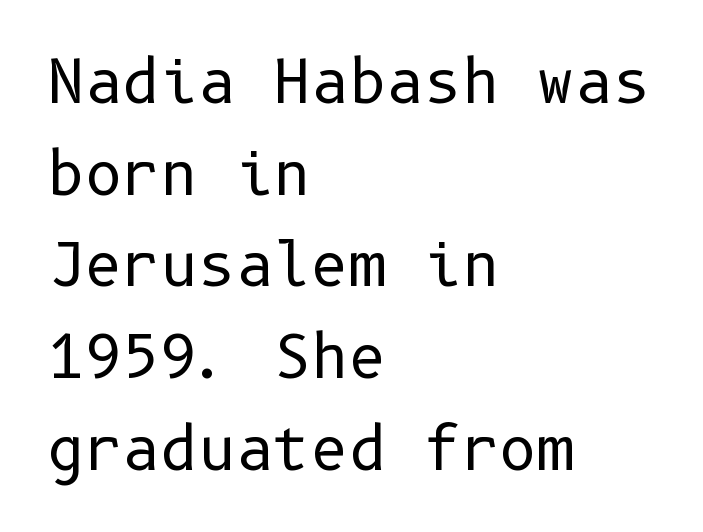
{"serif": "no", "italic": "no", "bold": "no", "weight": "regular", "width": "normal", "stroke_contrast": "low", "x_height": "medium", "underline": "no", "align": "left", "line_spacing": "normal", "line_spacing_ratio": 1.58, "letter_spacing": "normal", "letter_spacing_em": 0.0, "glyph_px": 58}
